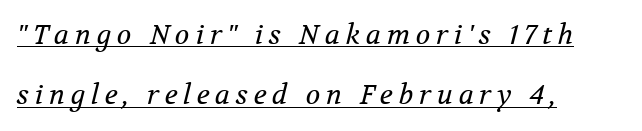
The image shows 27 px text type, italic (leaning right); set left-aligned, loose line spacing (2.24x), unusually wide letter spacing (+0.21 em), underlined.
